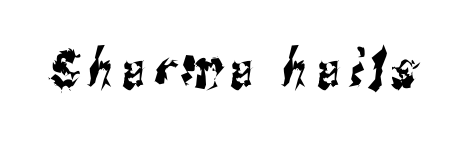
Each row of text sits above clean, open space. The font family rendered here belongs to the sans-serif group. Each letter keeps its own natural width here, so spacing adapts to shape.
